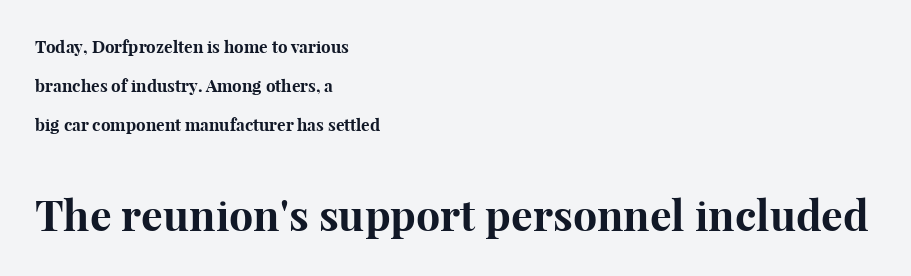
Q: Is the text bold? A: Yes.
Q: Is the text italic (slanted)? A: No, it is upright.
Q: Is the typeface a serif or a sans-serif typeface? A: Serif.
Q: Is the text underlined? A: No.
Q: How is the paragraph aligned? A: Left-aligned.
Q: Is the spacing between letters normal or unusually wide? A: Normal.
Q: Is the spacing between lines tight, normal or loose? A: Loose.
Q: Which block of text is set in a larger size, the first (top) or the second (bottom)? A: The second (bottom) one.
Q: Width (condensed, normal, or wide)? A: Normal.
Q: Stroke contrast? A: High.
Q: x-height? A: Medium.
Q: Monospaced? A: No.
